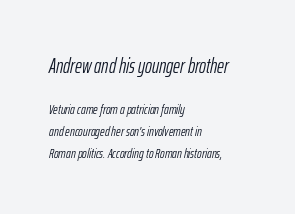
Q: Is the text bold? A: No.
Q: Is the text italic (slanted)? A: Yes, it leans right by about 12 degrees.
Q: Is the text underlined? A: No.
Q: How is the paragraph aligned? A: Left-aligned.
Q: Is the spacing between letters normal or unusually wide? A: Normal.
Q: Is the spacing between lines tight, normal or loose? A: Normal.
Q: Which block of text is set in a larger size, the first (top) or the second (bottom)? A: The first (top) one.
